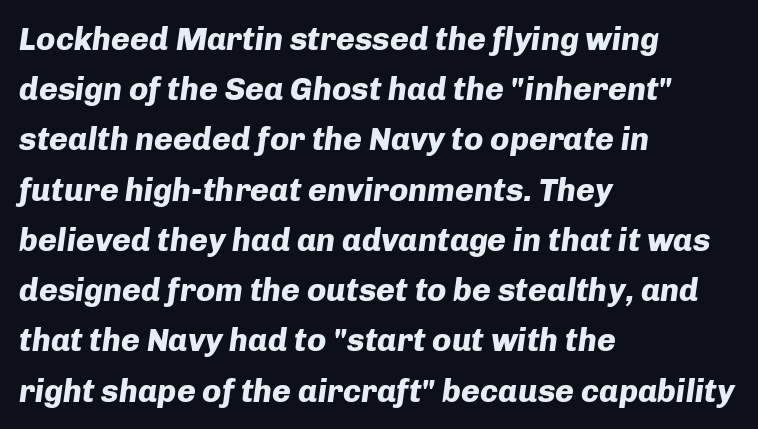
Any mark beneath the type? The region is blank. Horizontal bands of white between lines are of average thickness. In terms of posture, this sample is oblique. Bold? Absolutely — the strokes are thick and heavy. One-word summary of the alignment: left. Honestly, the letter spacing is just normal — you wouldn't notice it.
